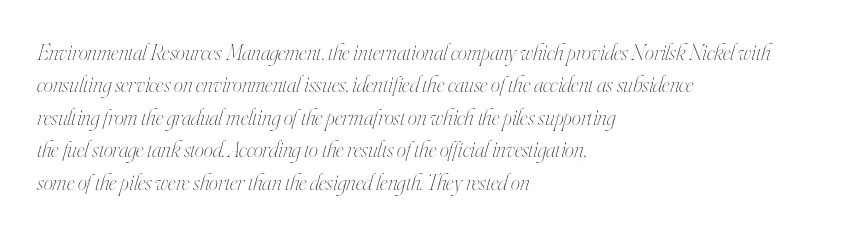
The strokes are not fattened; the text isn't bold. The vertical gap from one line to the next is medium. Yep, that's italic — everything's leaning. Characters follow at the spacing the type designer built in.
